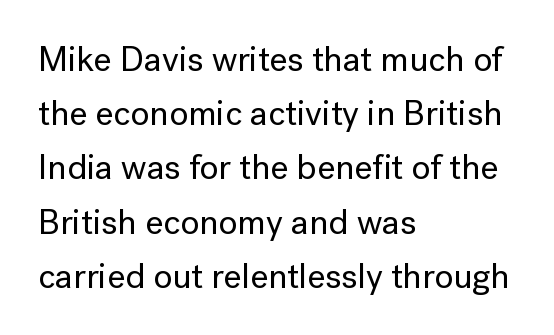
What's the leading like? Ordinary, nothing unusual. In terms of letterspacing, this is plain default setting. Is this a fixed-width face? No — the glyphs have proportional, varying widths. In CSS terms this would be text-align: left. A clean baseline with only descenders dipping below it. Check where the strokes stop: nothing finishes them off — pure sans.
